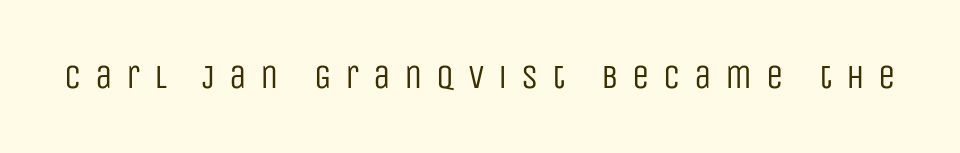
Weight class: somewhere from thin through regular. The tracking jumps out immediately: characters are airy and widely separated. Note: no serifs on the glyphs. Think of a printed novel: that variable character pitch is what you see here.
